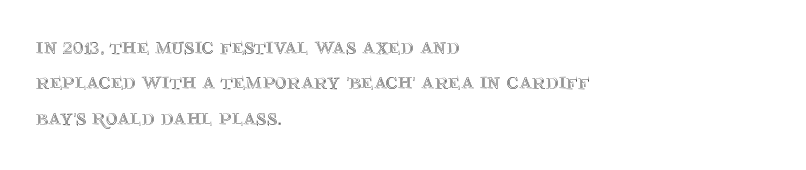
The image shows 23 px text type, upright; set left-aligned, normal line spacing (1.54x), normal letter spacing, not underlined.
